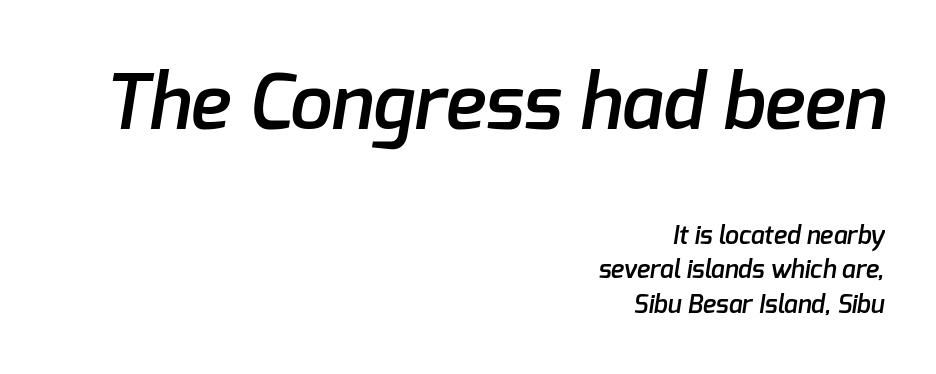
Does extra space separate the letters? No, they use regular spacing. Compared with an ordinary text face, these strokes are moderately heavier — a semibold. Typesetter's note — upper block bumped up in size, lower block left smaller. The area under the type is left untouched. These lines are composed in type without serifs. Is this a fixed-width face? No — the glyphs have proportional, varying widths.
